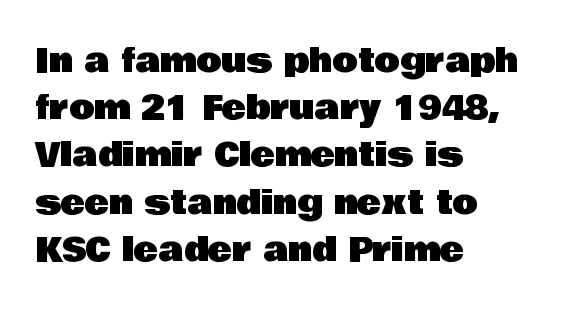
The image shows 33 px sans-serif type, upright; set left-aligned, normal line spacing (1.43x), normal letter spacing, not underlined; low stroke contrast and a large x-height.
